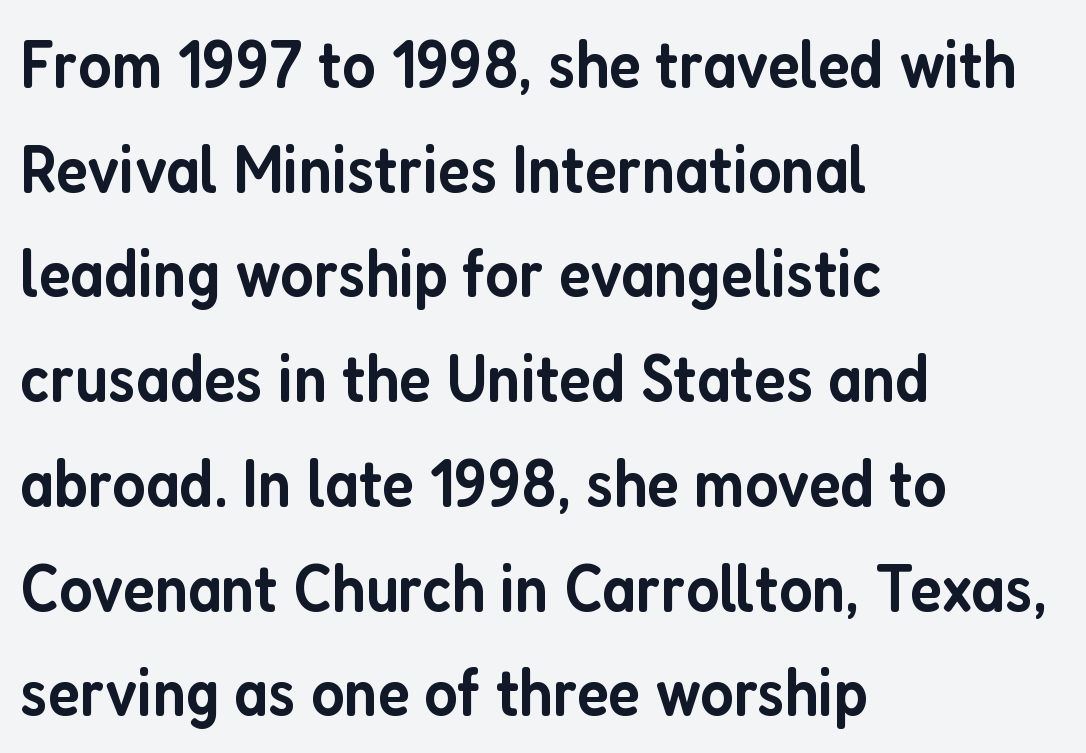
The image shows 68 px semibold, condensed sans-serif type, upright; set left-aligned, normal line spacing (1.54x), normal letter spacing, not underlined; low stroke contrast and a medium x-height.
